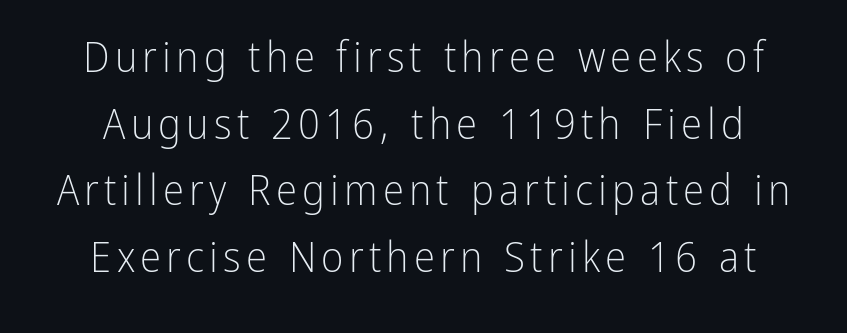
Q: Is the text bold? A: No.
Q: Is the text italic (slanted)? A: No, it is upright.
Q: Is the typeface a serif or a sans-serif typeface? A: Sans-serif.
Q: Is the text underlined? A: No.
Q: Is the spacing between lines tight, normal or loose? A: Normal.
Q: Width (condensed, normal, or wide)? A: Condensed.
Q: Stroke contrast? A: Low.
Q: x-height? A: Medium.
Q: Monospaced? A: No.
